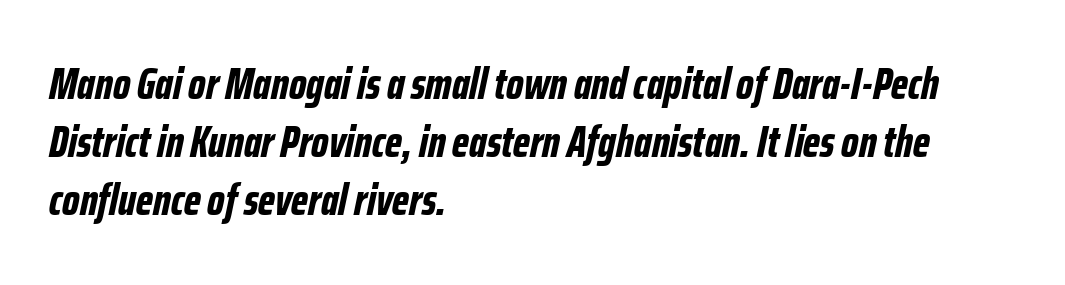
Q: Is the text bold? A: Yes.
Q: Is the text italic (slanted)? A: Yes, it leans right by about 12 degrees.
Q: Is the text underlined? A: No.
Q: How is the paragraph aligned? A: Left-aligned.
Q: Is the spacing between letters normal or unusually wide? A: Normal.
Q: Is the spacing between lines tight, normal or loose? A: Normal.
Q: Width (condensed, normal, or wide)? A: Condensed.
Q: Stroke contrast? A: Low.
Q: x-height? A: Medium.
Q: Monospaced? A: No.
